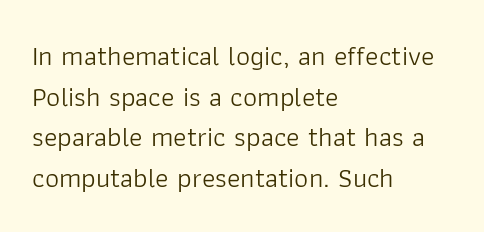
{"serif": "no", "italic": "no", "bold": "no", "weight": "light", "width": "normal", "stroke_contrast": "low", "x_height": "medium", "monospaced": "no", "underline": "no", "align": "left", "line_spacing": "normal", "line_spacing_ratio": 1.45, "letter_spacing": "normal", "letter_spacing_em": 0.0, "glyph_px": 28}
